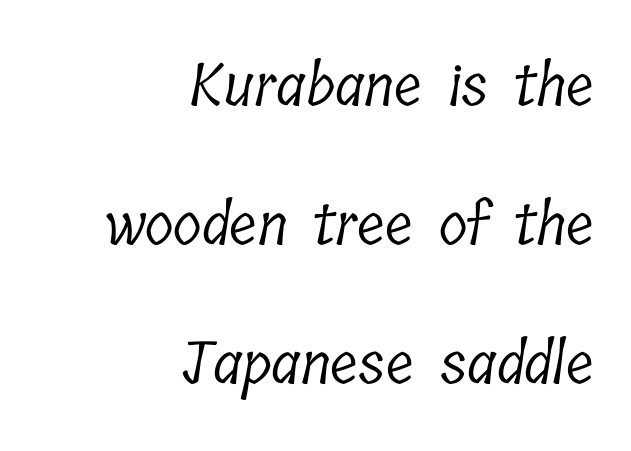
Q: Is the text bold? A: No.
Q: Is the typeface a serif or a sans-serif typeface? A: Serif.
Q: Is the text underlined? A: No.
Q: How is the paragraph aligned? A: Right-aligned.
Q: Is the spacing between letters normal or unusually wide? A: Normal.
Q: Is the spacing between lines tight, normal or loose? A: Loose.
Q: Width (condensed, normal, or wide)? A: Condensed.
Q: Stroke contrast? A: Low.
Q: x-height? A: Medium.
Q: Monospaced? A: No.
